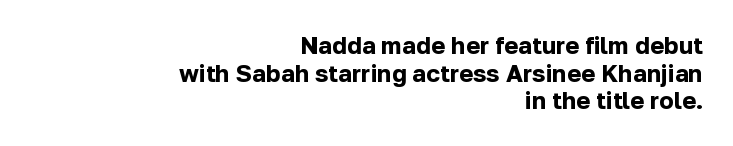
The image shows 24 px bold type, upright; set right-aligned, tight line spacing (1.15x), normal letter spacing, not underlined.
